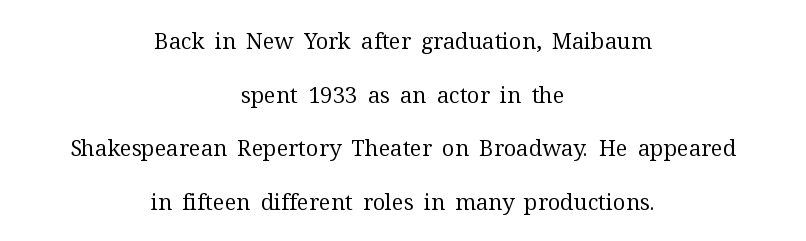
Students, observe: this is what heavily led, spacious text looks like. Weight: regular or lighter. A roman cut, with each character standing at attention. Underlining? Definitely not there. The rendering positions every line midway between the sides. Short note: letters normally spaced.
